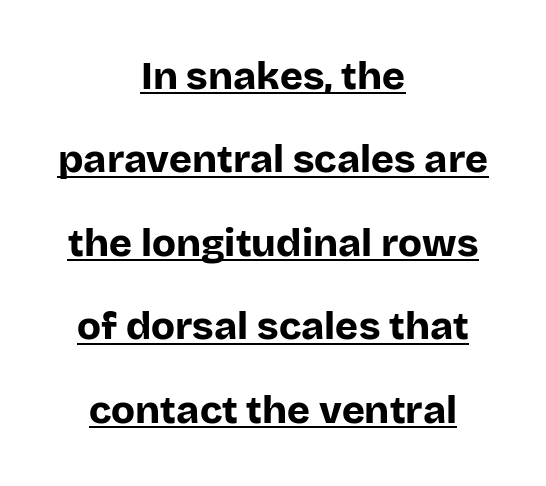
The image shows 39 px bold sans-serif type, upright; set centered, loose line spacing (2.14x), normal letter spacing, underlined; low stroke contrast and a large x-height.
